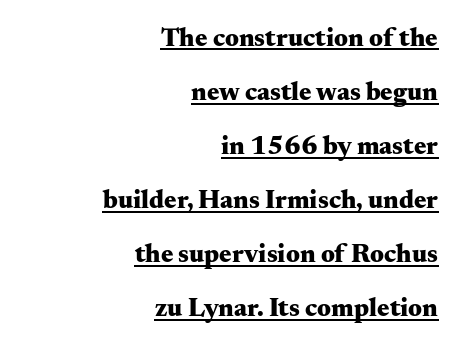
Q: Is the text bold? A: Yes.
Q: Is the text italic (slanted)? A: No, it is upright.
Q: Is the text underlined? A: Yes.
Q: How is the paragraph aligned? A: Right-aligned.
Q: Is the spacing between letters normal or unusually wide? A: Normal.
Q: Is the spacing between lines tight, normal or loose? A: Loose.
